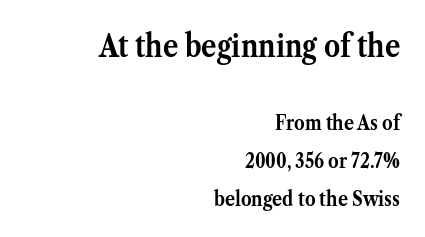
{"serif": "yes", "italic": "no", "bold": "yes", "weight": "semibold", "width": "normal", "stroke_contrast": "medium", "x_height": "medium", "monospaced": "no", "underline": "no", "align": "right", "line_spacing_ratio": 1.81, "letter_spacing": "normal", "letter_spacing_em": 0.0, "larger_block": "first", "size_ratio": 1.52, "glyph_px": 32}
